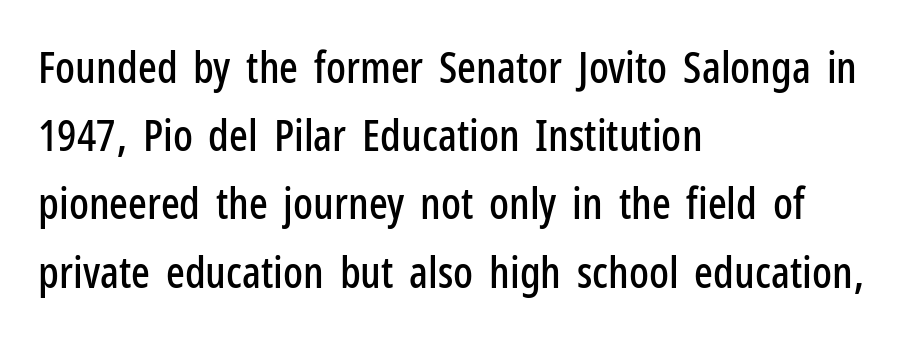
Check under the words: just untouched page. If you drew a line through each stem, it would be perfectly vertical. Teacher's note: observe the even left margin — that is flush-left alignment. Standard letterfit; no display-style spreading of the glyphs.
